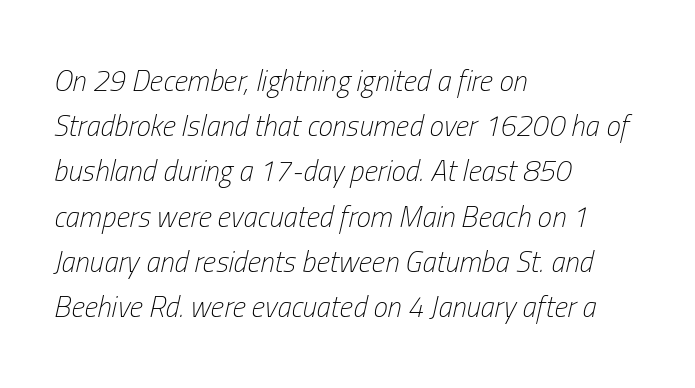
{"italic": "yes", "lean": "right", "slant_degrees": 13, "bold": "no", "weight": "light", "width": "condensed", "stroke_contrast": "low", "x_height": "medium", "monospaced": "no", "underline": "no", "align": "left", "line_spacing": "normal", "line_spacing_ratio": 1.56, "letter_spacing": "normal", "letter_spacing_em": 0.0, "glyph_px": 29}
